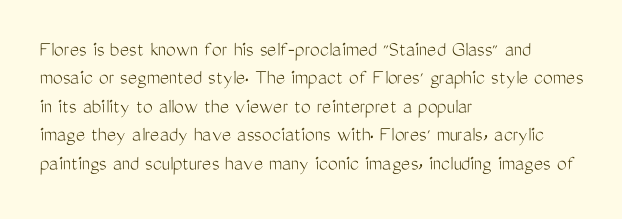
Rule under the text: the space is simply empty. Honestly, the letter spacing is just normal — you wouldn't notice it. The font's upright variant was chosen for this text. The strokes are not fattened; the text isn't bold. Layout note: lines flush left. The designer left line spacing at the default.
